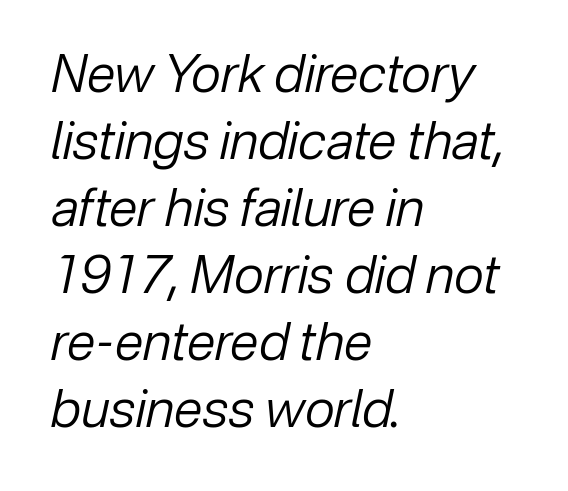
The image shows 52 px regular-weight type, italic (leaning right); set left-aligned, normal line spacing (1.29x), normal letter spacing, not underlined; low stroke contrast and a medium x-height.
